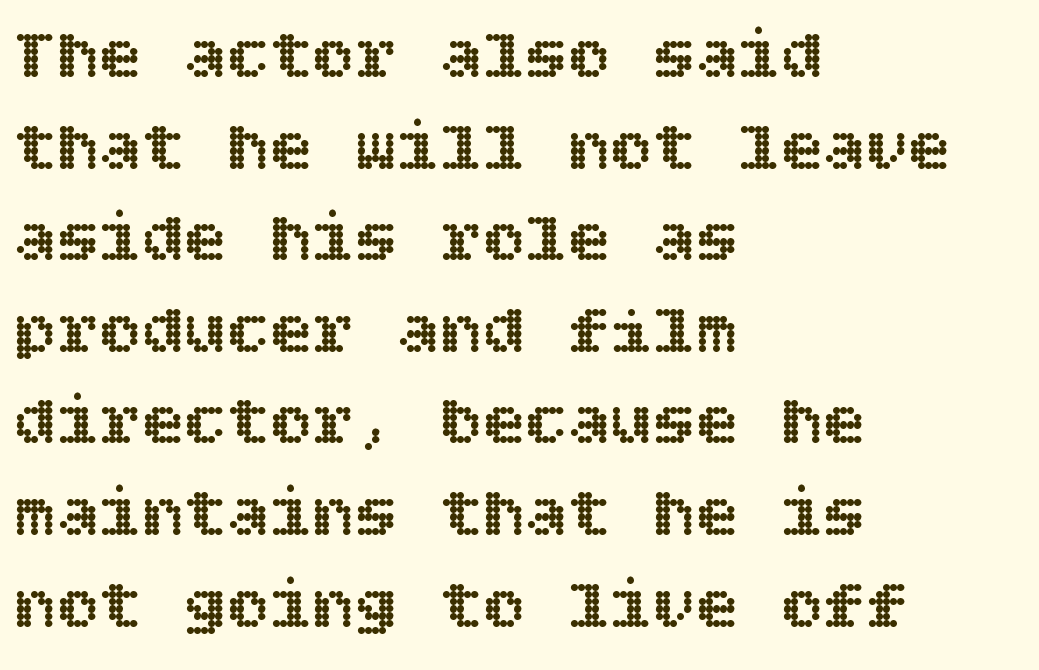
Teacher's note: observe the even left margin — that is flush-left alignment. Does the leading feel generous? No, just average. The type is set solid horizontally, with unmodified tracking. The passage shown is not underscored anywhere. Unlike italic type, these characters show no tilt at all.
